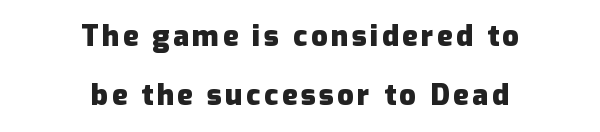
{"serif": "no", "italic": "no", "bold": "yes", "weight": "heavy", "width": "normal", "stroke_contrast": "low", "x_height": "medium", "monospaced": "no", "underline": "no", "align": "center", "line_spacing": "loose", "line_spacing_ratio": 2.04, "glyph_px": 29}
